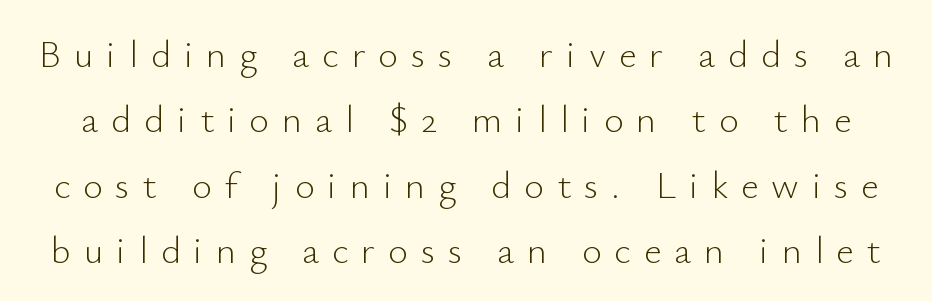
Q: Is the text bold? A: No.
Q: Is the text italic (slanted)? A: No, it is upright.
Q: Is the typeface a serif or a sans-serif typeface? A: Sans-serif.
Q: Is the text underlined? A: No.
Q: Is the spacing between letters normal or unusually wide? A: Unusually wide.
Q: Width (condensed, normal, or wide)? A: Normal.
Q: Stroke contrast? A: Low.
Q: x-height? A: Small.
Q: Monospaced? A: No.
